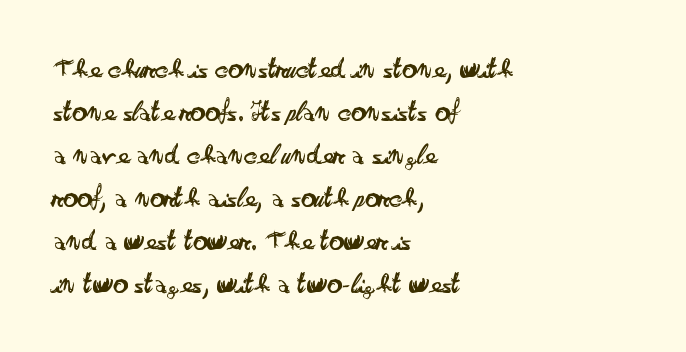
Q: Is the text bold? A: No.
Q: Is the text italic (slanted)? A: No, it is upright.
Q: Is the typeface a serif or a sans-serif typeface? A: Sans-serif.
Q: Is the text underlined? A: No.
Q: How is the paragraph aligned? A: Left-aligned.
Q: Is the spacing between letters normal or unusually wide? A: Normal.
Q: Is the spacing between lines tight, normal or loose? A: Normal.
Q: Width (condensed, normal, or wide)? A: Wide.
Q: Stroke contrast? A: Low.
Q: x-height? A: Small.
Q: Monospaced? A: No.
